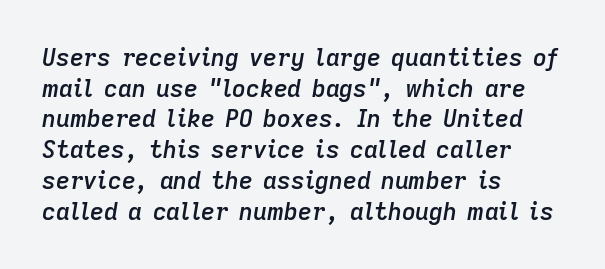
{"italic": "yes", "lean": "right", "slant_degrees": 9, "bold": "semi", "underline": "no", "align": "left", "line_spacing": "normal", "line_spacing_ratio": 1.28, "letter_spacing": "normal", "letter_spacing_em": 0.0, "glyph_px": 24}
